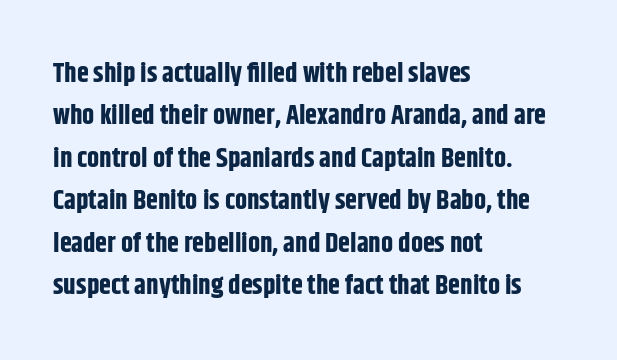
{"italic": "no", "bold": "yes", "underline": "no", "align": "left", "line_spacing": "normal", "line_spacing_ratio": 1.57, "letter_spacing": "normal", "letter_spacing_em": 0.0, "glyph_px": 27}
